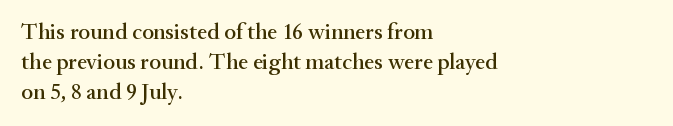
The rendering keeps characters at their native spacing. The string is rendered with underlining switched off. It's the straight-up-and-down kind of type. The paragraph has a hard left edge and a soft right edge. One glance says typical: line gaps are just what's usual.
